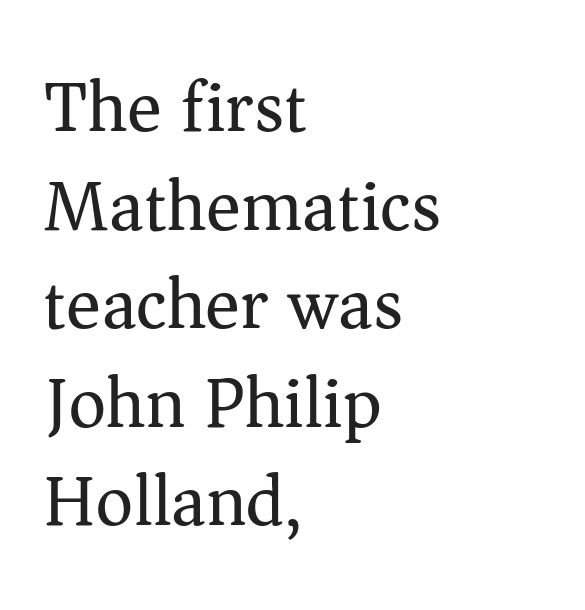
The image shows 73 px regular-weight serif type, upright; set left-aligned, normal line spacing (1.35x), normal letter spacing, not underlined; medium stroke contrast and a medium x-height.
